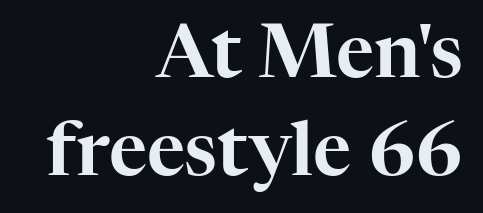
The image shows 74 px serif type, upright; set right-aligned, normal line spacing (1.32x), normal letter spacing, not underlined; high stroke contrast and a medium x-height.
